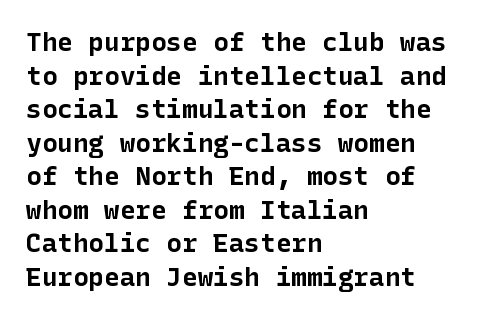
Q: Is the text bold? A: Yes.
Q: Is the text italic (slanted)? A: No, it is upright.
Q: Is the text underlined? A: No.
Q: How is the paragraph aligned? A: Left-aligned.
Q: Is the spacing between letters normal or unusually wide? A: Normal.
Q: Is the spacing between lines tight, normal or loose? A: Normal.
